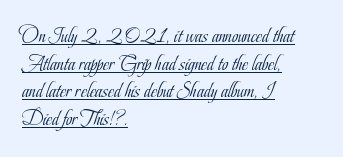
Q: Is the text bold? A: No.
Q: Is the text italic (slanted)? A: Yes.
Q: Is the text underlined? A: Yes.
Q: How is the paragraph aligned? A: Left-aligned.
Q: Is the spacing between letters normal or unusually wide? A: Normal.
Q: Is the spacing between lines tight, normal or loose? A: Normal.
